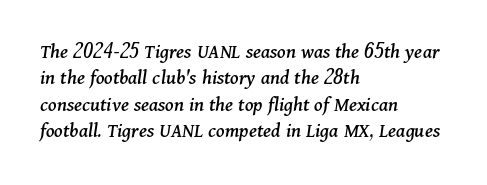
Notice how the passage keeps a crisp vertical edge on the left only. What stands out about the letter spacing? Nothing — it is the standard amount. The foot of each line stays bare and open. Would a proofreader flag this as italicized? Yes.
